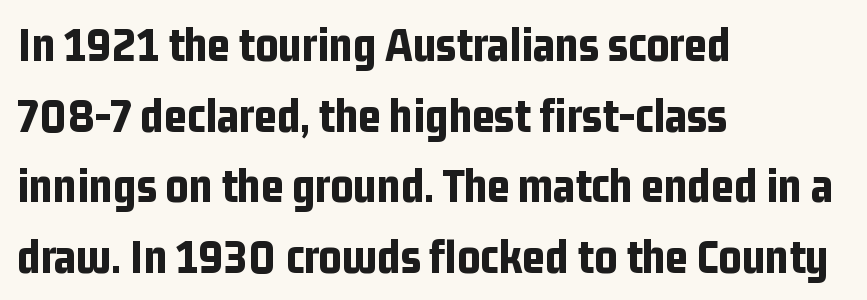
Q: Is the text bold? A: Yes.
Q: Is the text italic (slanted)? A: No, it is upright.
Q: Is the typeface a serif or a sans-serif typeface? A: Sans-serif.
Q: Is the text underlined? A: No.
Q: How is the paragraph aligned? A: Left-aligned.
Q: Is the spacing between letters normal or unusually wide? A: Normal.
Q: Is the spacing between lines tight, normal or loose? A: Normal.
Q: Width (condensed, normal, or wide)? A: Condensed.
Q: Stroke contrast? A: Low.
Q: x-height? A: Medium.
Q: Monospaced? A: No.
